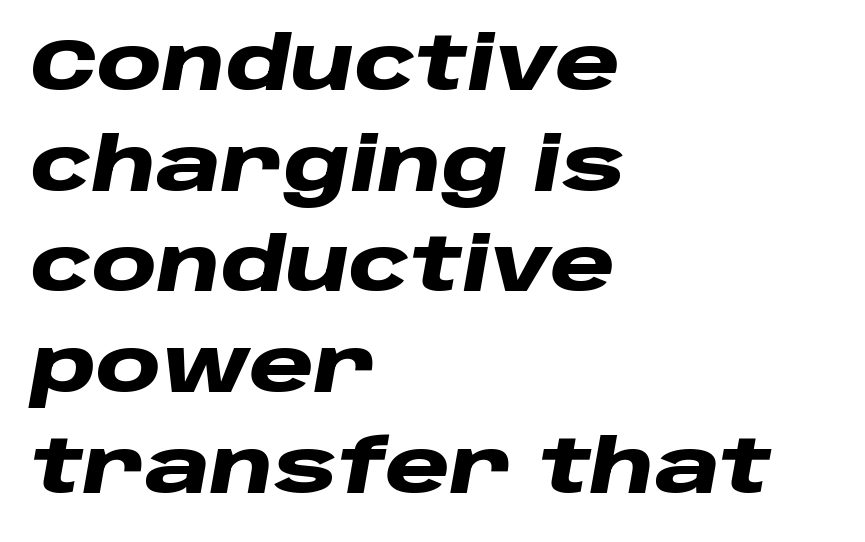
{"italic": "yes", "lean": "right", "slant_degrees": 10, "bold": "yes", "weight": "heavy", "width": "wide", "stroke_contrast": "low", "x_height": "large", "monospaced": "no", "underline": "no", "align": "left", "line_spacing": "normal", "line_spacing_ratio": 1.36, "letter_spacing": "normal", "letter_spacing_em": 0.0, "glyph_px": 74}
